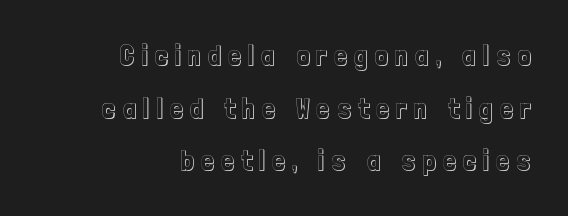
Q: Is the text italic (slanted)? A: No, it is upright.
Q: Is the text underlined? A: No.
Q: How is the paragraph aligned? A: Right-aligned.
Q: Is the spacing between letters normal or unusually wide? A: Unusually wide.
Q: Width (condensed, normal, or wide)? A: Condensed.
Q: x-height? A: Medium.
Q: Monospaced? A: No.
